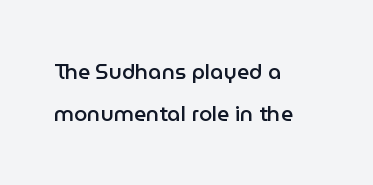
{"italic": "no", "bold": "semi", "underline": "no", "align": "left", "line_spacing": "loose", "line_spacing_ratio": 1.99, "letter_spacing": "normal", "letter_spacing_em": 0.0, "glyph_px": 21}
